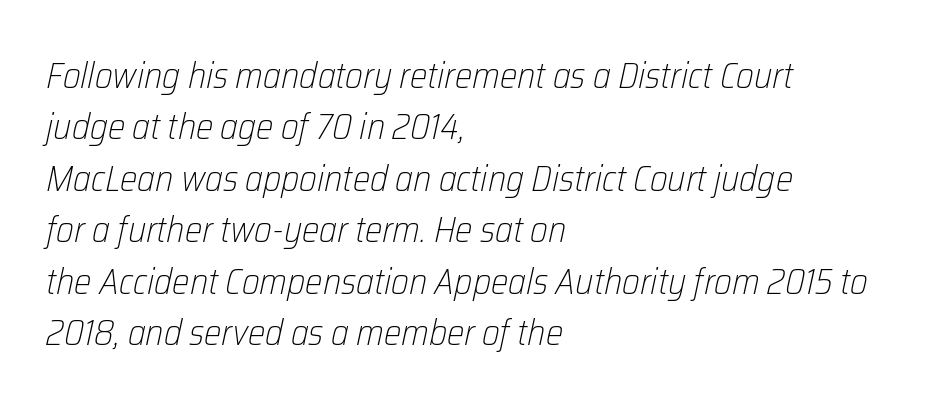
The image shows 37 px light, condensed type, italic (leaning right); set left-aligned, normal line spacing (1.39x), normal letter spacing, not underlined; low stroke contrast and a medium x-height.
